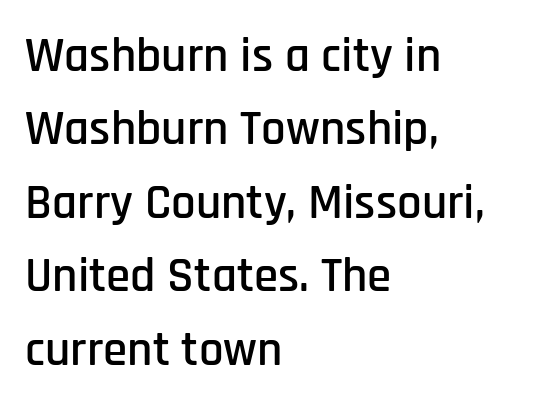
Q: Is the text italic (slanted)? A: No, it is upright.
Q: Is the typeface a serif or a sans-serif typeface? A: Sans-serif.
Q: Is the text underlined? A: No.
Q: How is the paragraph aligned? A: Left-aligned.
Q: Is the spacing between letters normal or unusually wide? A: Normal.
Q: Is the spacing between lines tight, normal or loose? A: Normal.
Q: Width (condensed, normal, or wide)? A: Condensed.
Q: Stroke contrast? A: Low.
Q: x-height? A: Large.
Q: Monospaced? A: No.
